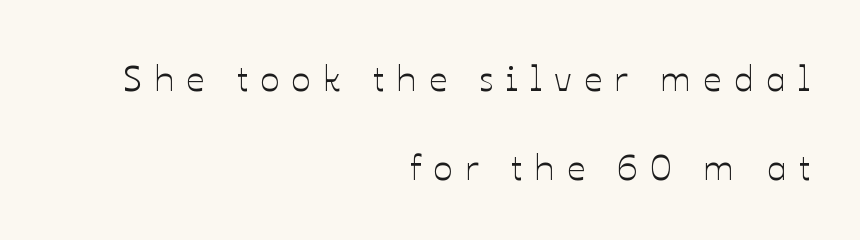
The image shows 36 px text type, upright; set right-aligned, loose line spacing (2.46x), unusually wide letter spacing (+0.34 em), not underlined; low stroke contrast and a medium x-height.
